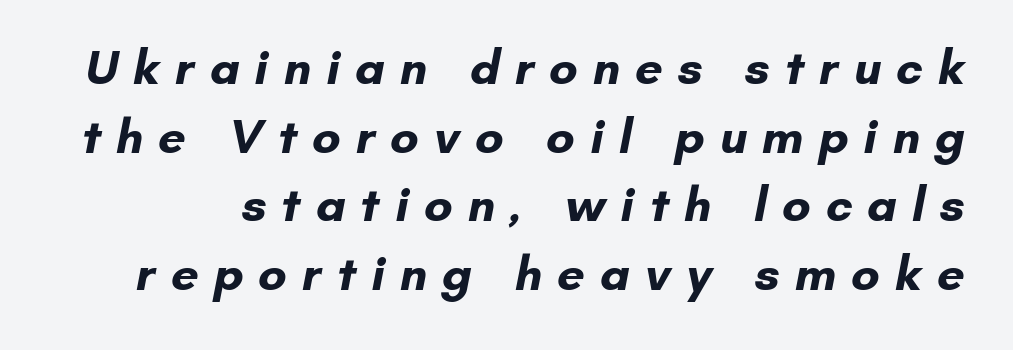
Q: Is the text bold? A: Yes.
Q: Is the typeface a serif or a sans-serif typeface? A: Sans-serif.
Q: Is the text underlined? A: No.
Q: Is the spacing between letters normal or unusually wide? A: Unusually wide.
Q: Is the spacing between lines tight, normal or loose? A: Normal.
Q: Width (condensed, normal, or wide)? A: Normal.
Q: Stroke contrast? A: Low.
Q: x-height? A: Small.
Q: Monospaced? A: No.
